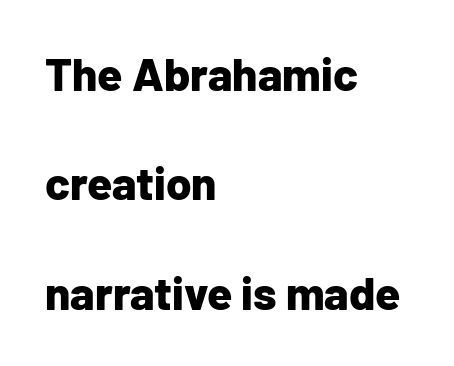
{"serif": "no", "italic": "no", "bold": "yes", "weight": "bold", "width": "normal", "stroke_contrast": "low", "x_height": "medium", "monospaced": "no", "underline": "no", "align": "left", "line_spacing": "loose", "line_spacing_ratio": 2.38, "letter_spacing": "normal", "letter_spacing_em": 0.0, "glyph_px": 46}
